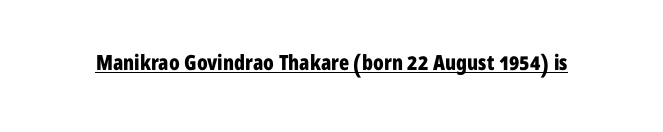
Q: Is the text bold? A: Yes.
Q: Is the text italic (slanted)? A: No, it is upright.
Q: Is the text underlined? A: Yes.
Q: Is the spacing between letters normal or unusually wide? A: Normal.
